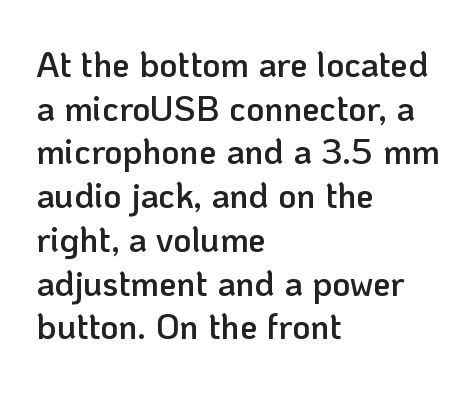
The image shows 35 px semibold sans-serif type, upright; set left-aligned, normal line spacing (1.25x), normal letter spacing, not underlined; low stroke contrast and a medium x-height.
